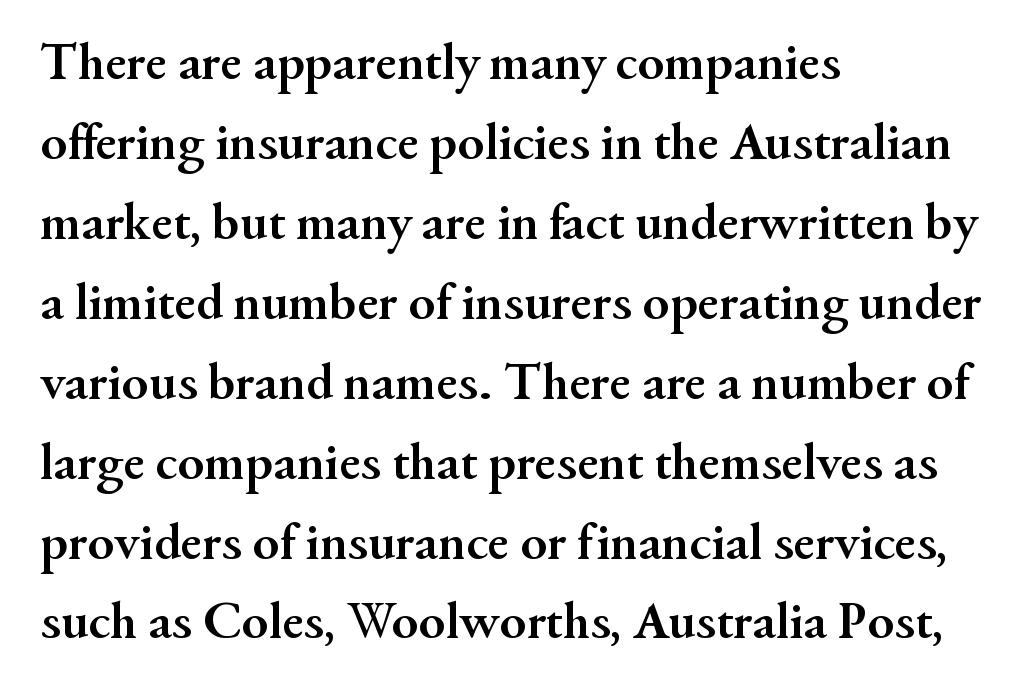
Q: Is the text bold? A: Yes.
Q: Is the text italic (slanted)? A: No, it is upright.
Q: Is the typeface a serif or a sans-serif typeface? A: Serif.
Q: Is the text underlined? A: No.
Q: How is the paragraph aligned? A: Left-aligned.
Q: Is the spacing between letters normal or unusually wide? A: Normal.
Q: Is the spacing between lines tight, normal or loose? A: Normal.
Q: Width (condensed, normal, or wide)? A: Normal.
Q: Stroke contrast? A: Medium.
Q: x-height? A: Small.
Q: Monospaced? A: No.
